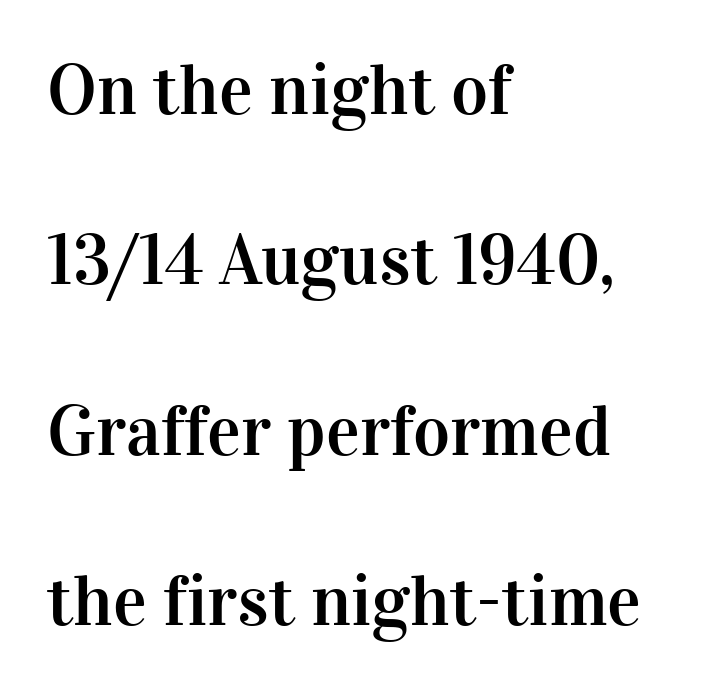
{"serif": "yes", "italic": "no", "width": "normal", "stroke_contrast": "high", "x_height": "medium", "monospaced": "no", "underline": "no", "align": "left", "line_spacing": "loose", "line_spacing_ratio": 2.4, "letter_spacing": "normal", "letter_spacing_em": 0.0, "glyph_px": 71}
